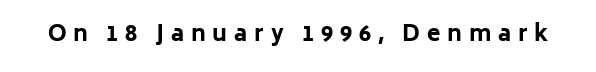
The sample has been set heavy, in full bold. Every stem runs plumb, perpendicular to the baseline. There is plenty of visible air inserted between adjacent glyphs. Decoration check: the copy has no underline.
